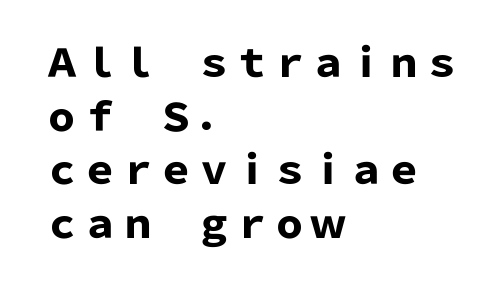
Q: Is the text bold? A: Yes.
Q: Is the text italic (slanted)? A: No, it is upright.
Q: Is the typeface a serif or a sans-serif typeface? A: Sans-serif.
Q: Is the text underlined? A: No.
Q: How is the paragraph aligned? A: Left-aligned.
Q: Is the spacing between letters normal or unusually wide? A: Normal.
Q: Is the spacing between lines tight, normal or loose? A: Normal.
Q: Width (condensed, normal, or wide)? A: Normal.
Q: Stroke contrast? A: Low.
Q: x-height? A: Medium.
Q: Monospaced? A: No.
